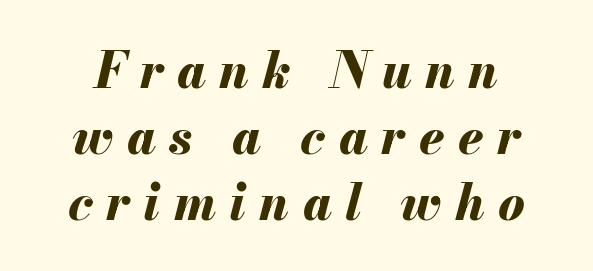
{"italic": "yes", "lean": "right", "slant_degrees": 13, "bold": "yes", "weight": "bold", "width": "normal", "stroke_contrast": "medium", "x_height": "small", "monospaced": "no", "underline": "no", "align": "center", "line_spacing": "normal", "line_spacing_ratio": 1.32, "letter_spacing": "wide", "letter_spacing_em": 0.27, "glyph_px": 50}
